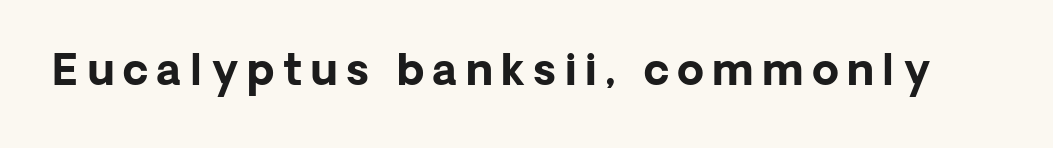
The image shows 43 px bold sans-serif type, upright; set unusually wide letter spacing (+0.2 em), not underlined; low stroke contrast and a medium x-height.
